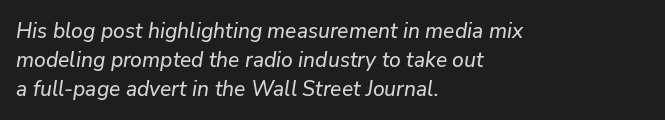
{"italic": "yes", "lean": "right", "slant_degrees": 9, "underline": "no", "align": "left", "line_spacing": "normal", "line_spacing_ratio": 1.38, "letter_spacing": "normal", "letter_spacing_em": 0.0, "glyph_px": 21}
